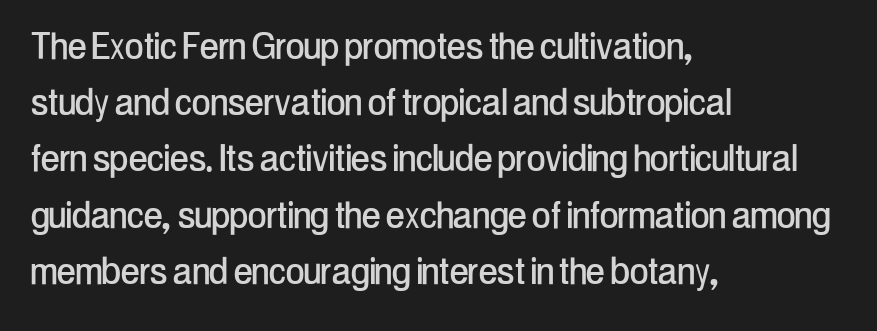
This sample has the flowing, uneven cadence of proportional lettering. Unmarked baselines from the first word to the last. Vertical strokes here are truly vertical. Students, note that the glyphs here touch the page at normal intervals. Serifs: no, the terminals of the letterforms are clean. The paragraph has a hard left edge and a soft right edge.
